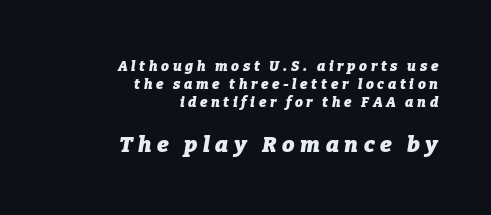
Q: Is the text bold? A: Yes.
Q: Is the text italic (slanted)? A: Yes, it leans right by about 9 degrees.
Q: Is the text underlined? A: No.
Q: How is the paragraph aligned? A: Right-aligned.
Q: Is the spacing between letters normal or unusually wide? A: Unusually wide.
Q: Is the spacing between lines tight, normal or loose? A: Normal.
Q: Which block of text is set in a larger size, the first (top) or the second (bottom)? A: The second (bottom) one.
